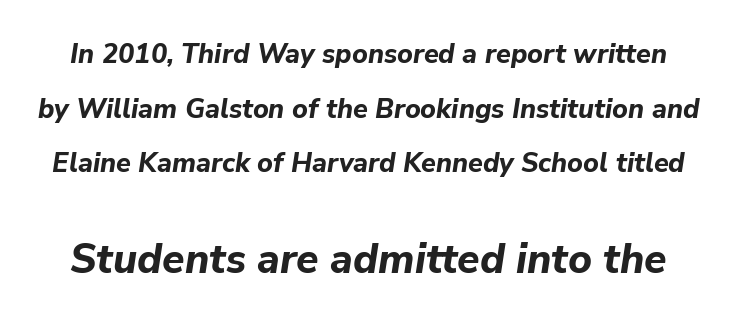
{"italic": "yes", "lean": "right", "slant_degrees": 9, "bold": "yes", "weight": "bold", "width": "normal", "stroke_contrast": "low", "x_height": "medium", "monospaced": "no", "underline": "no", "line_spacing": "loose", "line_spacing_ratio": 2.02, "letter_spacing": "normal", "letter_spacing_em": 0.0, "larger_block": "second", "size_ratio": 1.52, "glyph_px": 41}
